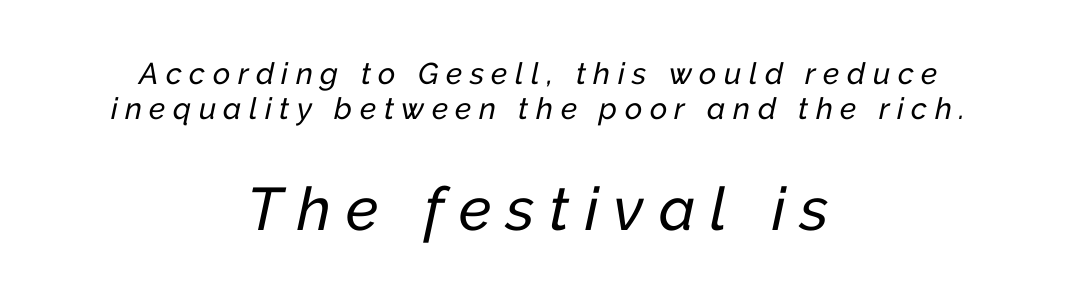
Just letters on the line, the space beneath them empty. The paragraph has two soft edges and a firm central axis. Letter spacing: wide. You can tell it's italic because the verticals aren't actually vertical. Type size steps up from the first block to the second.
